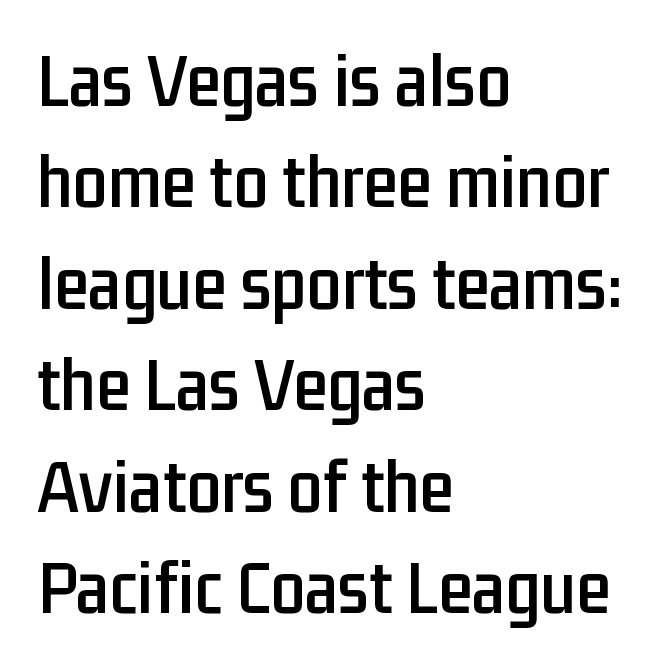
Q: Is the text italic (slanted)? A: No, it is upright.
Q: Is the typeface a serif or a sans-serif typeface? A: Sans-serif.
Q: Is the text underlined? A: No.
Q: How is the paragraph aligned? A: Left-aligned.
Q: Is the spacing between letters normal or unusually wide? A: Normal.
Q: Is the spacing between lines tight, normal or loose? A: Normal.
Q: Width (condensed, normal, or wide)? A: Condensed.
Q: Stroke contrast? A: Low.
Q: x-height? A: Medium.
Q: Monospaced? A: No.
